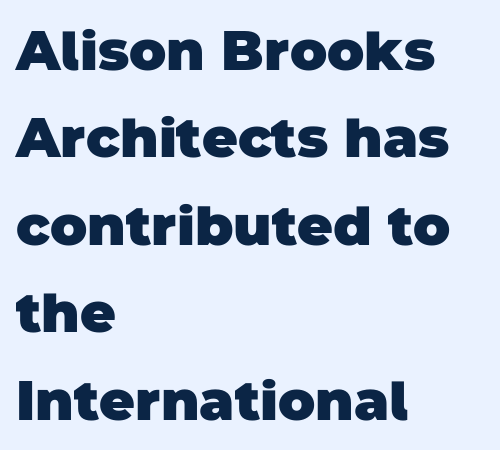
The image shows 55 px heavy sans-serif type; set left-aligned, normal line spacing (1.59x), normal letter spacing, not underlined; low stroke contrast and a large x-height.
